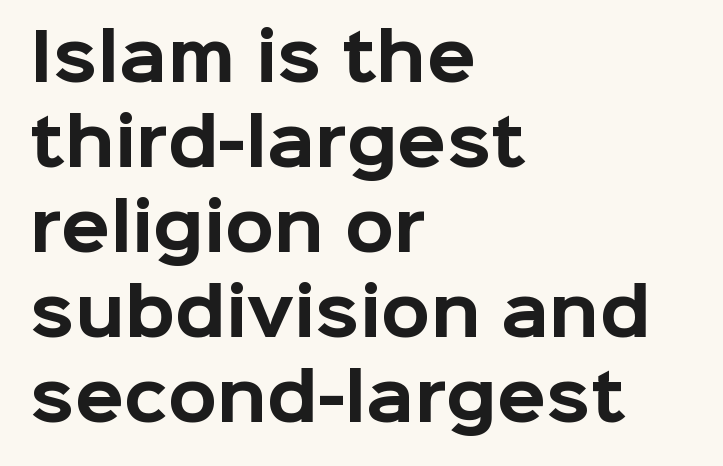
{"serif": "no", "italic": "no", "bold": "yes", "weight": "bold", "width": "normal", "stroke_contrast": "low", "x_height": "medium", "monospaced": "no", "underline": "no", "align": "left", "line_spacing": "normal", "line_spacing_ratio": 1.33, "letter_spacing": "normal", "letter_spacing_em": 0.0, "glyph_px": 64}
